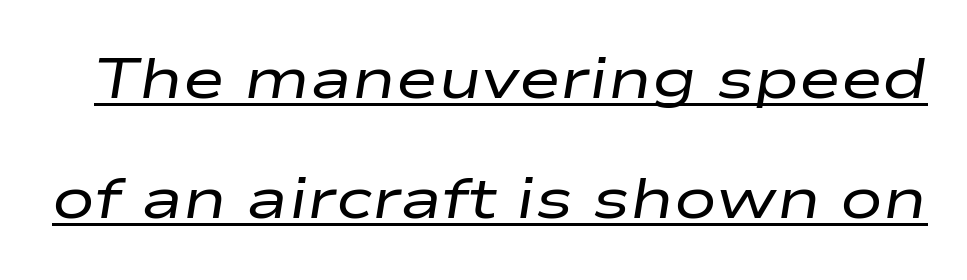
{"italic": "yes", "lean": "right", "slant_degrees": 9, "bold": "no", "weight": "regular", "width": "wide", "stroke_contrast": "low", "x_height": "medium", "monospaced": "no", "underline": "yes", "line_spacing": "loose", "line_spacing_ratio": 2.11, "letter_spacing": "normal", "letter_spacing_em": 0.0, "glyph_px": 57}
